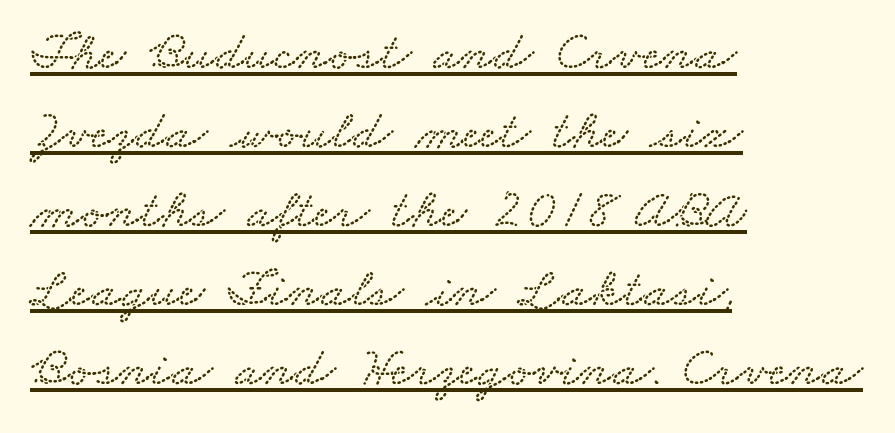
Q: Is the text underlined? A: Yes.
Q: How is the paragraph aligned? A: Left-aligned.
Q: Is the spacing between letters normal or unusually wide? A: Normal.
Q: Is the spacing between lines tight, normal or loose? A: Normal.
Q: Width (condensed, normal, or wide)? A: Wide.
Q: Stroke contrast? A: Low.
Q: x-height? A: Small.
Q: Monospaced? A: No.
